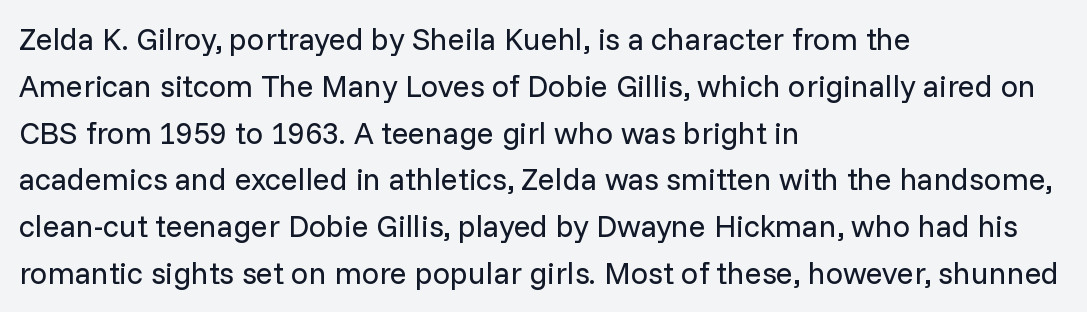
The image shows 31 px regular-weight sans-serif type, upright; set left-aligned, normal line spacing (1.51x), normal letter spacing, not underlined; low stroke contrast and a medium x-height.
